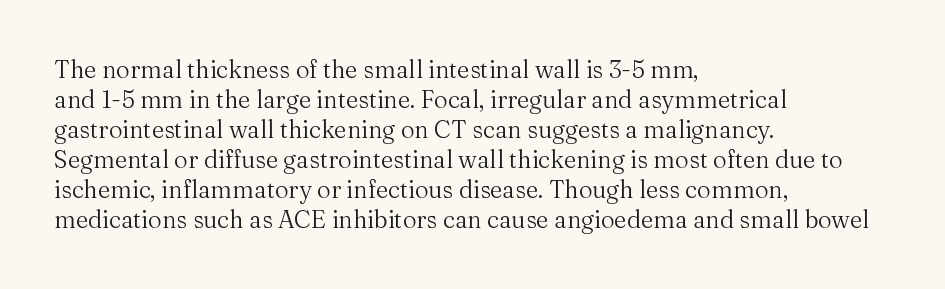
Q: Is the text bold? A: No.
Q: Is the text italic (slanted)? A: No, it is upright.
Q: Is the text underlined? A: No.
Q: How is the paragraph aligned? A: Left-aligned.
Q: Is the spacing between letters normal or unusually wide? A: Normal.
Q: Is the spacing between lines tight, normal or loose? A: Normal.
